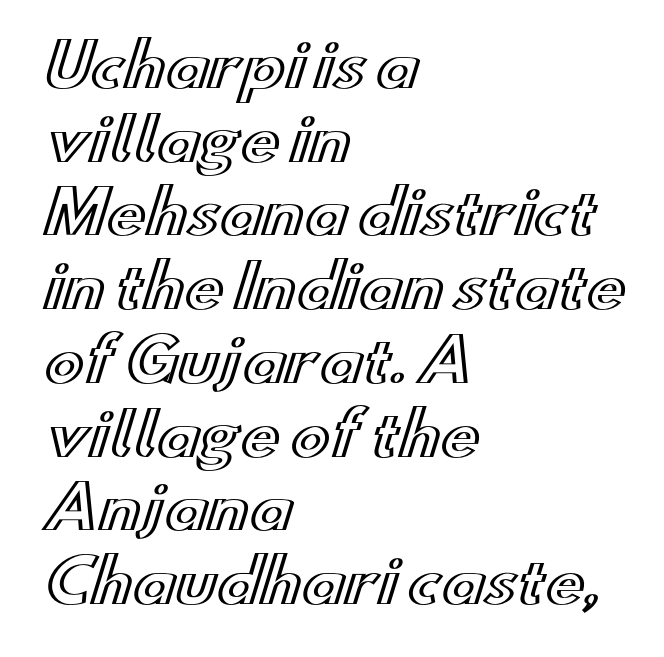
The compositor pushed each line to the left boundary. Plain, unruled lines of type. Spacing verdict: proportional, widths tailored to each character. Does the leading feel generous? No, just average.
